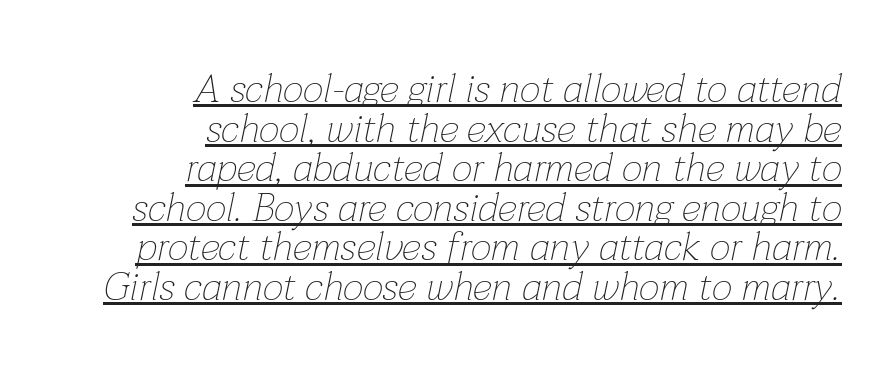
Q: Is the text bold? A: No.
Q: Is the text italic (slanted)? A: Yes, it leans right by about 12 degrees.
Q: Is the text underlined? A: Yes.
Q: How is the paragraph aligned? A: Right-aligned.
Q: Is the spacing between letters normal or unusually wide? A: Normal.
Q: Is the spacing between lines tight, normal or loose? A: Tight.
Q: Width (condensed, normal, or wide)? A: Normal.
Q: Stroke contrast? A: Low.
Q: x-height? A: Medium.
Q: Monospaced? A: No.
